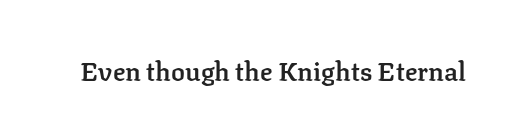
The image shows 26 px text type, upright; set normal letter spacing, not underlined.
